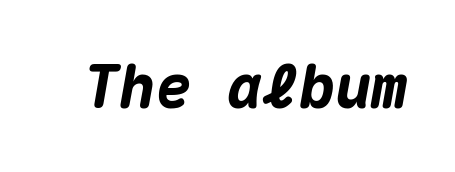
The image shows 60 px heavy type, italic (leaning right), monospaced; set normal letter spacing, not underlined; medium stroke contrast and a medium x-height.
